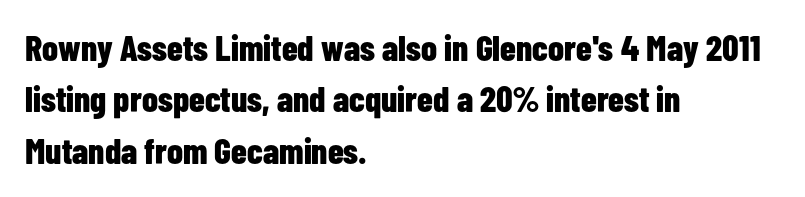
Q: Is the text bold? A: Yes.
Q: Is the text italic (slanted)? A: No, it is upright.
Q: Is the typeface a serif or a sans-serif typeface? A: Sans-serif.
Q: Is the text underlined? A: No.
Q: How is the paragraph aligned? A: Left-aligned.
Q: Is the spacing between letters normal or unusually wide? A: Normal.
Q: Is the spacing between lines tight, normal or loose? A: Normal.
Q: Width (condensed, normal, or wide)? A: Condensed.
Q: Stroke contrast? A: Low.
Q: x-height? A: Medium.
Q: Monospaced? A: No.
